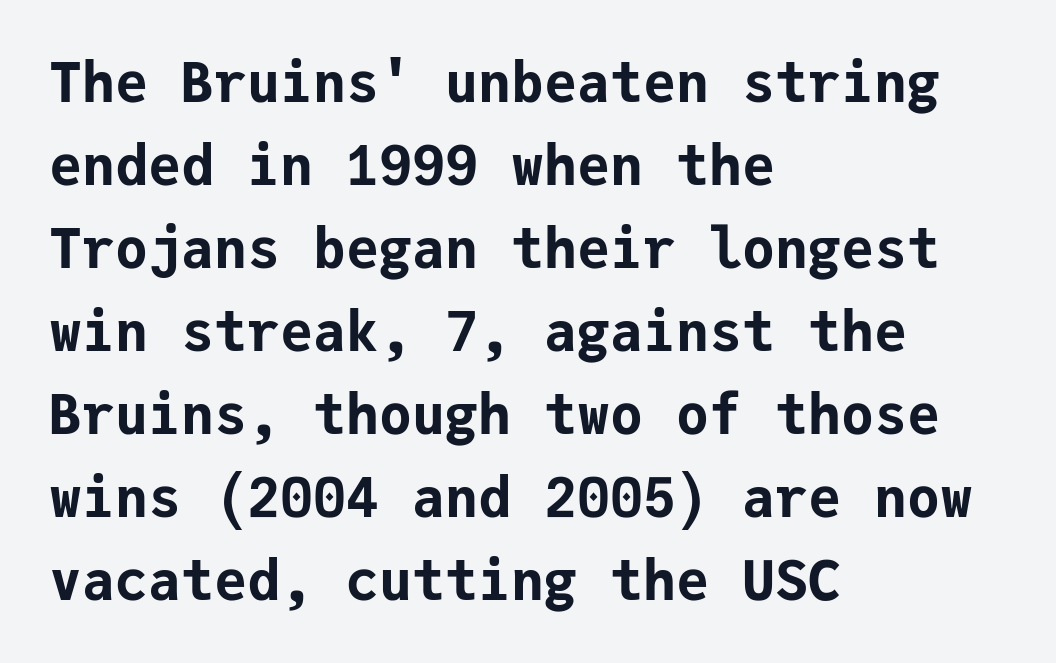
Q: Is the text bold? A: Yes.
Q: Is the text italic (slanted)? A: No, it is upright.
Q: Is the typeface a serif or a sans-serif typeface? A: Sans-serif.
Q: Is the text underlined? A: No.
Q: How is the paragraph aligned? A: Left-aligned.
Q: Is the spacing between letters normal or unusually wide? A: Normal.
Q: Is the spacing between lines tight, normal or loose? A: Normal.
Q: Width (condensed, normal, or wide)? A: Normal.
Q: Stroke contrast? A: Low.
Q: x-height? A: Medium.
Q: Monospaced? A: Yes.
